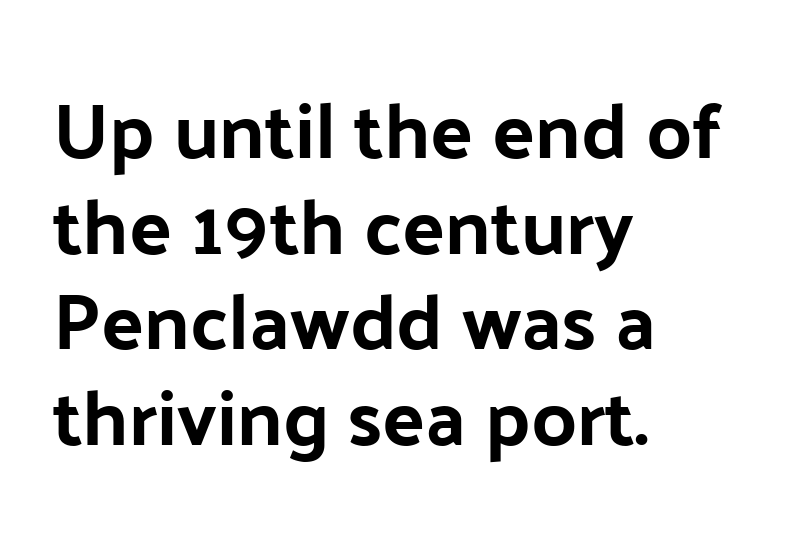
{"serif": "no", "italic": "no", "bold": "yes", "weight": "bold", "width": "normal", "stroke_contrast": "low", "x_height": "medium", "monospaced": "no", "underline": "no", "align": "left", "line_spacing_ratio": 1.21, "letter_spacing": "normal", "letter_spacing_em": 0.0, "glyph_px": 79}
